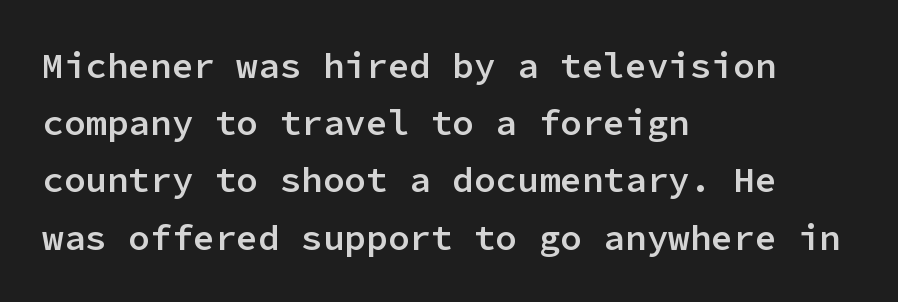
The image shows 36 px semibold sans-serif type, upright, monospaced; set left-aligned, normal line spacing (1.59x), normal letter spacing, not underlined; low stroke contrast and a medium x-height.
